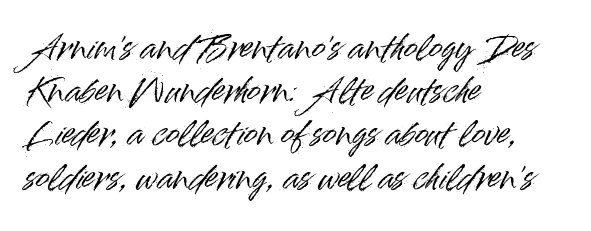
The image shows 32 px sans-serif type; set left-aligned, normal line spacing (1.35x), normal letter spacing, not underlined; high stroke contrast and a small x-height.
